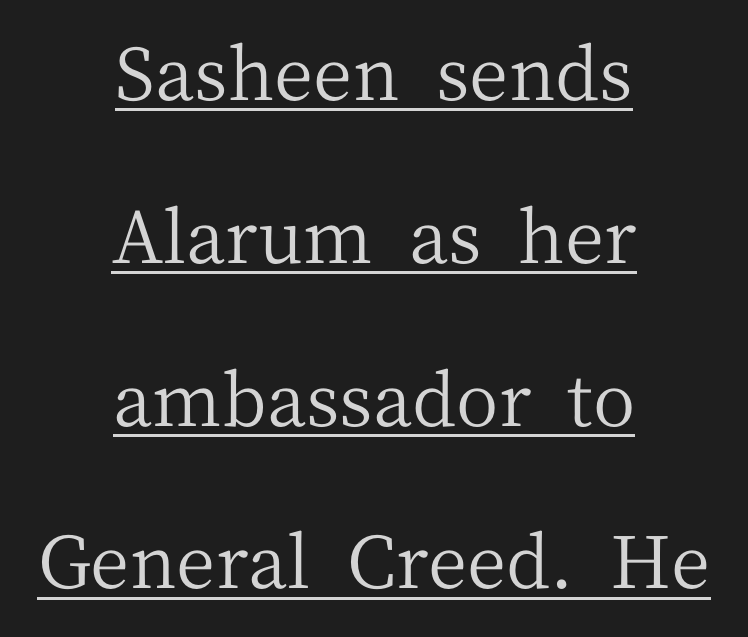
The image shows 73 px regular-weight serif type, upright; set centered, loose line spacing (2.23x), normal letter spacing, underlined; medium stroke contrast and a medium x-height.
